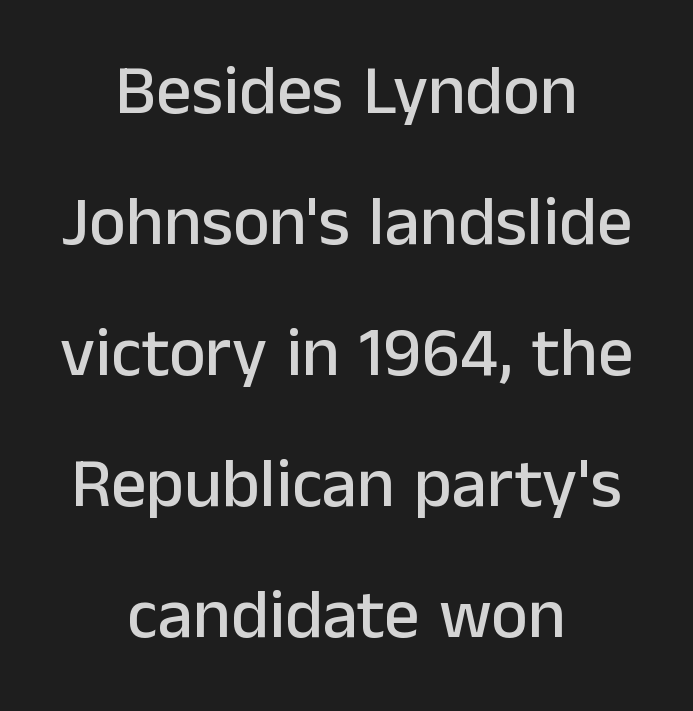
Q: Is the text italic (slanted)? A: No, it is upright.
Q: Is the typeface a serif or a sans-serif typeface? A: Sans-serif.
Q: Is the text underlined? A: No.
Q: How is the paragraph aligned? A: Centered.
Q: Is the spacing between letters normal or unusually wide? A: Normal.
Q: Width (condensed, normal, or wide)? A: Normal.
Q: Stroke contrast? A: Low.
Q: x-height? A: Medium.
Q: Monospaced? A: No.
